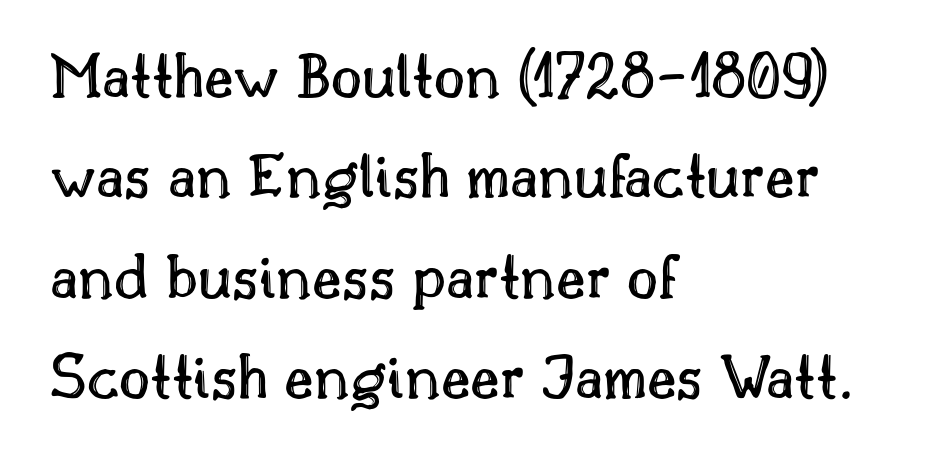
The image shows 67 px text type, upright; set left-aligned, normal line spacing (1.5x), normal letter spacing, not underlined; a small x-height.
